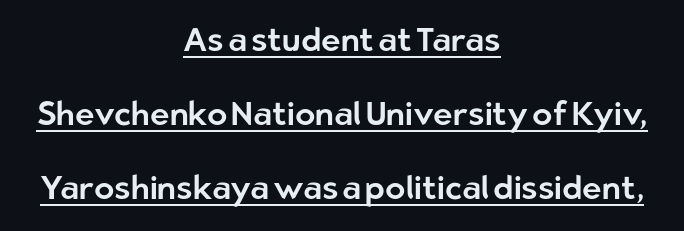
{"serif": "no", "italic": "no", "width": "normal", "stroke_contrast": "low", "x_height": "medium", "monospaced": "no", "underline": "yes", "align": "center", "line_spacing": "loose", "line_spacing_ratio": 2.25, "letter_spacing": "normal", "letter_spacing_em": 0.0, "glyph_px": 33}
